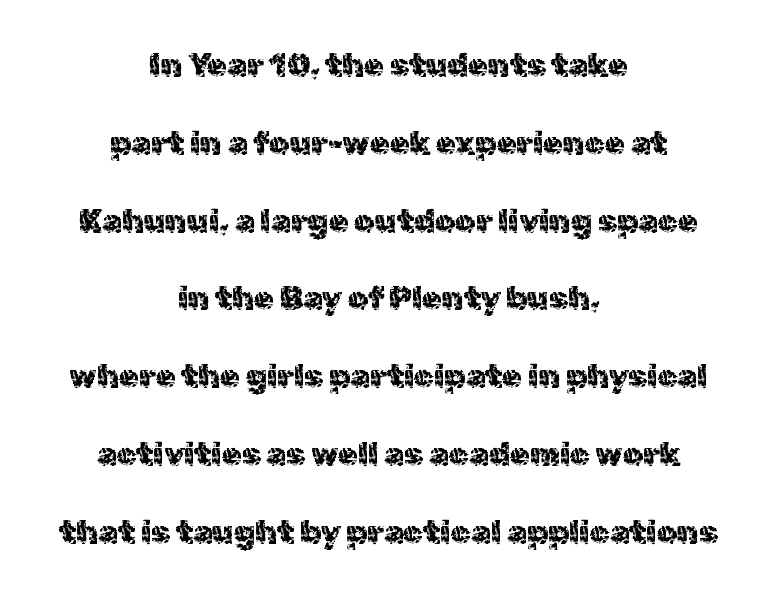
{"serif": "no", "italic": "no", "width": "normal", "x_height": "medium", "monospaced": "no", "underline": "no", "align": "center", "line_spacing": "loose", "line_spacing_ratio": 2.43, "letter_spacing": "normal", "letter_spacing_em": 0.0, "glyph_px": 32}
